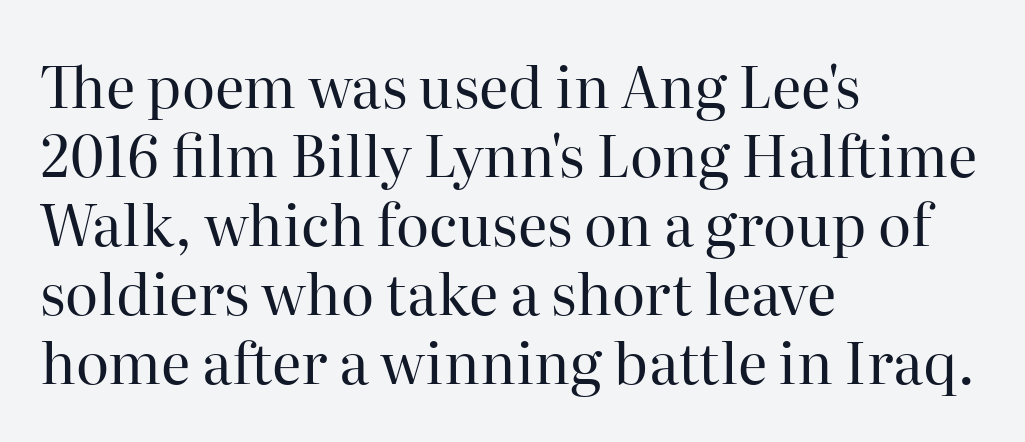
{"serif": "yes", "italic": "no", "bold": "no", "weight": "regular", "width": "normal", "stroke_contrast": "high", "x_height": "medium", "monospaced": "no", "underline": "no", "align": "left", "line_spacing_ratio": 1.21, "letter_spacing": "normal", "letter_spacing_em": 0.0, "glyph_px": 57}
